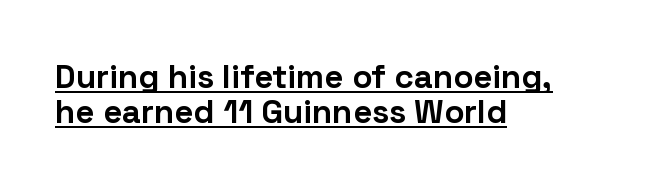
{"serif": "no", "italic": "no", "bold": "yes", "weight": "bold", "width": "normal", "stroke_contrast": "low", "x_height": "medium", "monospaced": "no", "underline": "yes", "align": "left", "line_spacing": "tight", "line_spacing_ratio": 1.07, "letter_spacing": "normal", "letter_spacing_em": 0.0, "glyph_px": 33}
